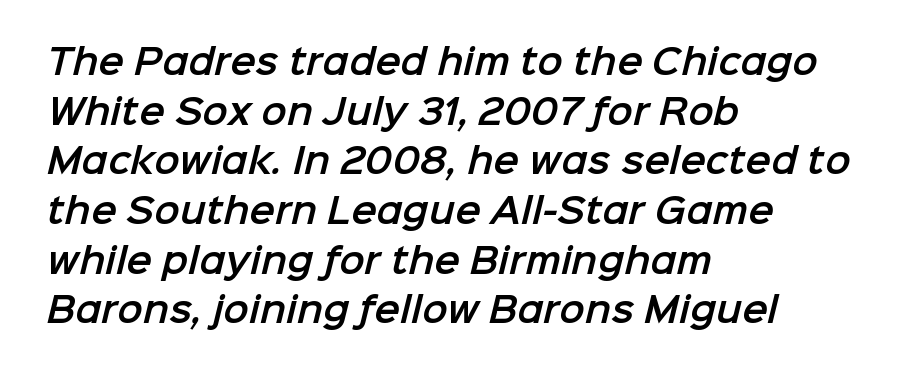
A bare baseline throughout the passage. Characters follow at the spacing the type designer built in. Spacing verdict: proportional, widths tailored to each character. The face used here is a sans, in the tradition of grotesques and geometrics. Layout note: lines flush left. The vertical gap from one line to the next is medium.
